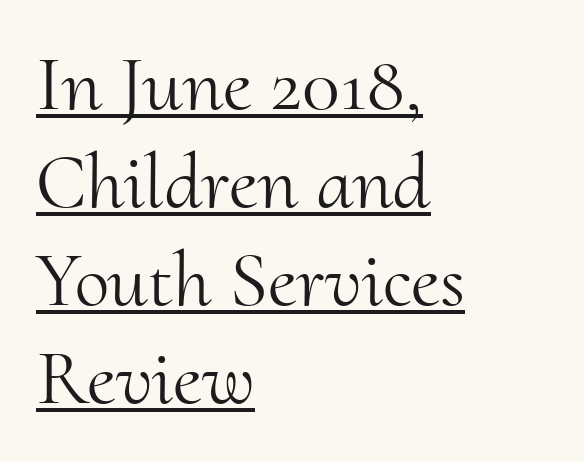
Examine the stroke ends and you'll spot serifs. Posture: straight, roman, zero tilt. These characters rest on top of a visible drawn line. The font sits on the lighter half of the weight spectrum, regular included. You could call the tracking neutral — neither tight nor loose.
